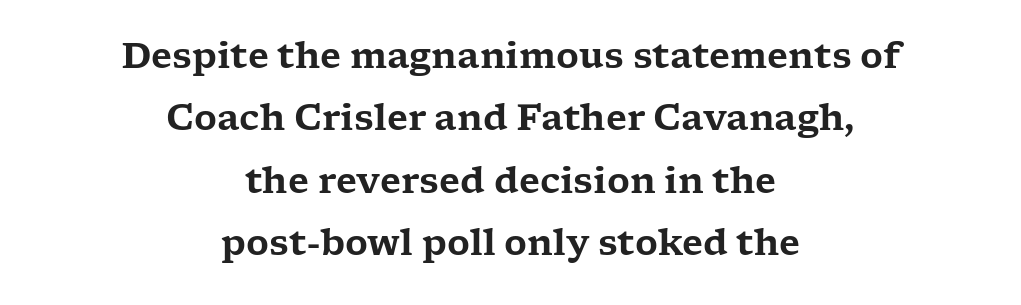
{"serif": "yes", "italic": "no", "width": "wide", "stroke_contrast": "low", "x_height": "medium", "monospaced": "no", "underline": "no", "align": "center", "line_spacing_ratio": 1.78, "letter_spacing": "normal", "letter_spacing_em": 0.0, "glyph_px": 35}
